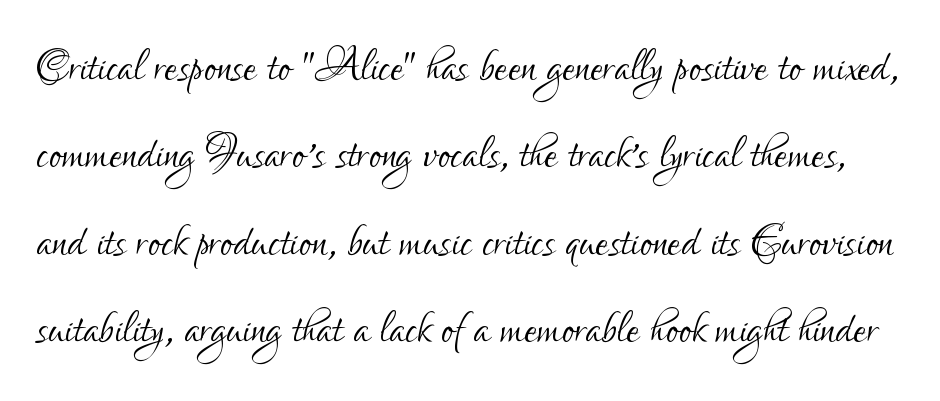
Q: Is the text bold? A: No.
Q: Is the text italic (slanted)? A: Yes.
Q: Is the typeface a serif or a sans-serif typeface? A: Sans-serif.
Q: Is the text underlined? A: No.
Q: Is the spacing between letters normal or unusually wide? A: Normal.
Q: Is the spacing between lines tight, normal or loose? A: Normal.
Q: Width (condensed, normal, or wide)? A: Condensed.
Q: Stroke contrast? A: Low.
Q: x-height? A: Small.
Q: Monospaced? A: No.
